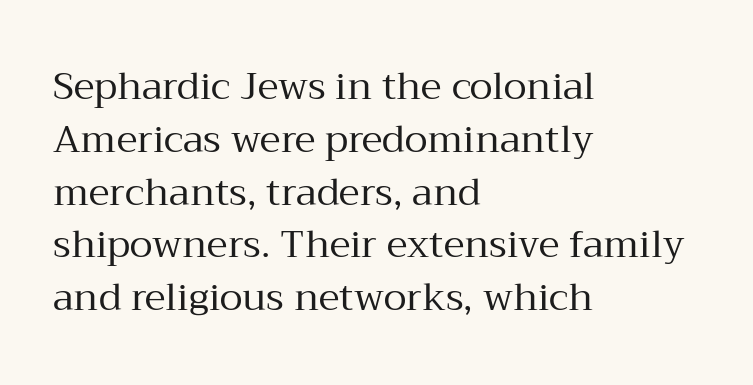
The image shows 38 px regular-weight serif type, upright; set left-aligned, normal line spacing (1.39x), normal letter spacing, not underlined; medium stroke contrast and a medium x-height.
